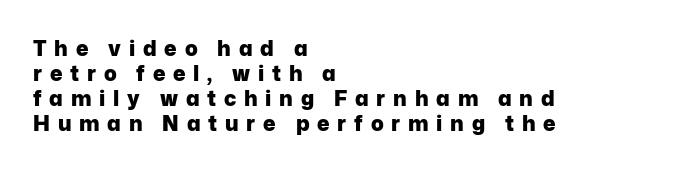
The image shows 21 px bold type, upright; set left-aligned, line spacing 1.19x, unusually wide letter spacing (+0.37 em), not underlined.
